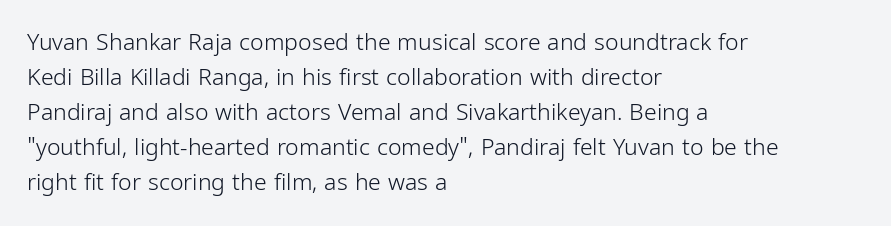
{"italic": "no", "bold": "no", "underline": "no", "align": "left", "line_spacing": "normal", "line_spacing_ratio": 1.52, "letter_spacing": "normal", "letter_spacing_em": 0.0, "glyph_px": 23}
